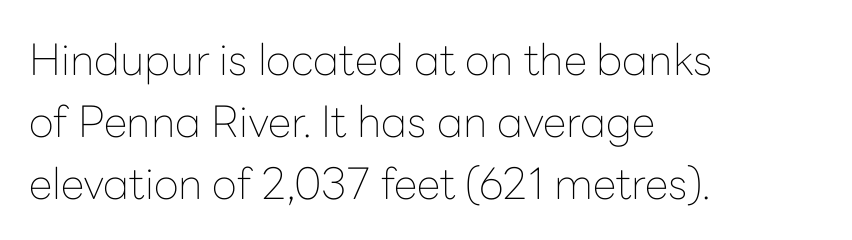
Q: Is the text bold? A: No.
Q: Is the text italic (slanted)? A: No, it is upright.
Q: Is the typeface a serif or a sans-serif typeface? A: Sans-serif.
Q: Is the text underlined? A: No.
Q: How is the paragraph aligned? A: Left-aligned.
Q: Is the spacing between letters normal or unusually wide? A: Normal.
Q: Is the spacing between lines tight, normal or loose? A: Normal.
Q: Width (condensed, normal, or wide)? A: Normal.
Q: Stroke contrast? A: Low.
Q: x-height? A: Medium.
Q: Monospaced? A: No.
